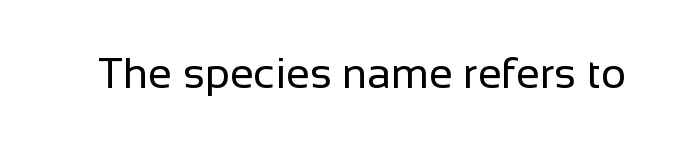
The glyphs in this specimen are sans serif. This is roman type, the default non-slanted kind. Stems and bowls with no extra thickness — not bold. Honestly, the letter spacing is just normal — you wouldn't notice it. The face used here is proportionally spaced, like ordinary book or web type.
